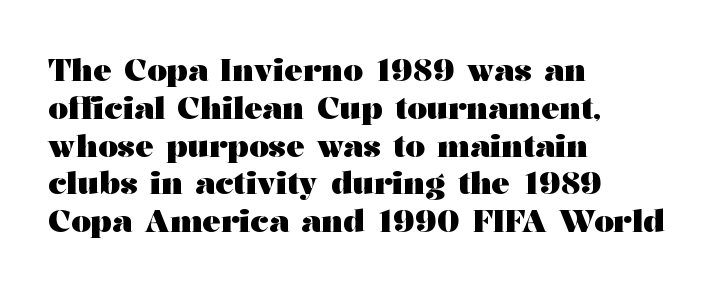
{"serif": "yes", "italic": "no", "bold": "yes", "weight": "heavy", "width": "wide", "stroke_contrast": "medium", "x_height": "medium", "monospaced": "no", "underline": "no", "align": "left", "line_spacing_ratio": 1.22, "letter_spacing": "normal", "letter_spacing_em": 0.0, "glyph_px": 31}
